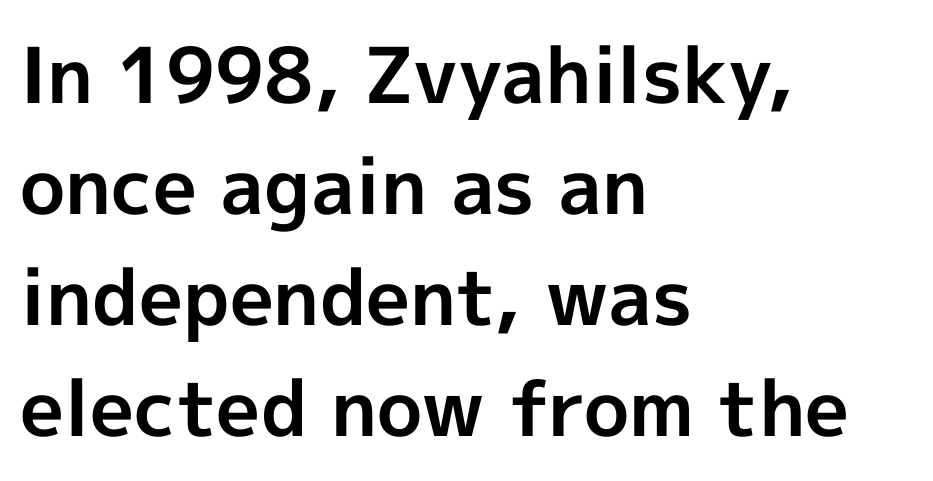
Heft: maximum for text — a bold. The rag falls on the right side of this text block. The rendering uses a moderate line-height, typical for paragraphs. Varying glyph widths throughout — classic text-font behaviour. Nope, no serifs anywhere on these letters. Glyph-to-glyph distance matches everyday printed text.
